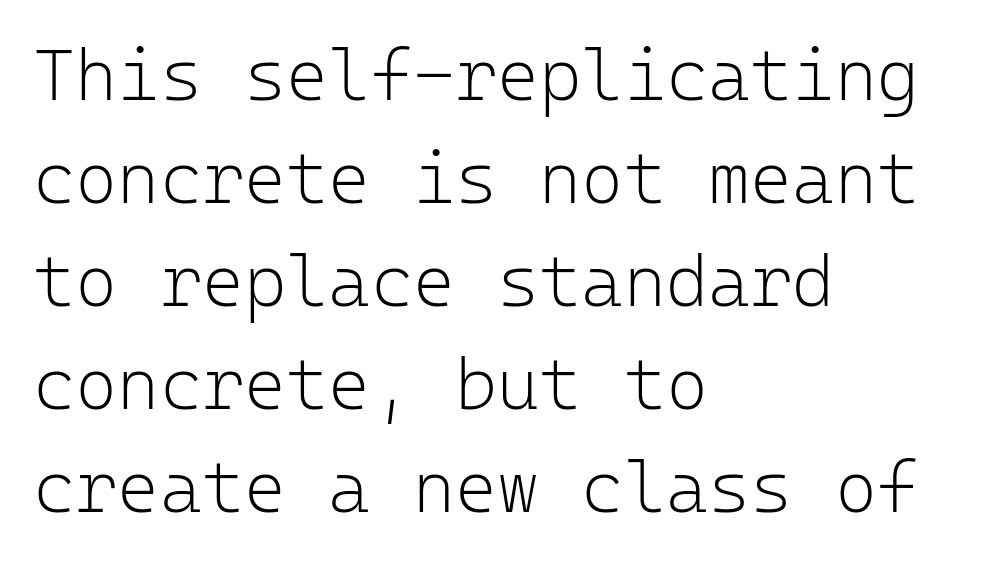
{"serif": "no", "italic": "no", "bold": "no", "weight": "light", "width": "normal", "stroke_contrast": "low", "x_height": "medium", "monospaced": "yes", "underline": "no", "align": "left", "line_spacing": "normal", "line_spacing_ratio": 1.43, "letter_spacing": "normal", "letter_spacing_em": 0.0, "glyph_px": 72}
